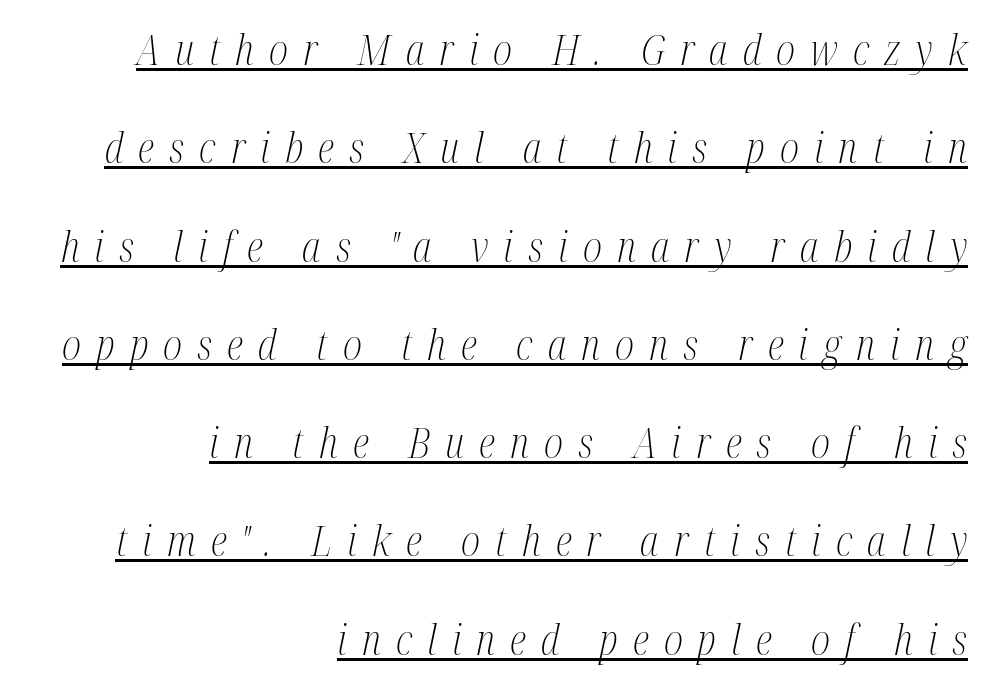
{"serif": "yes", "italic": "yes", "lean": "right", "slant_degrees": 12, "bold": "no", "weight": "light", "width": "condensed", "stroke_contrast": "medium", "x_height": "medium", "monospaced": "no", "underline": "yes", "align": "right", "line_spacing": "loose", "line_spacing_ratio": 2.34, "letter_spacing": "wide", "letter_spacing_em": 0.36, "glyph_px": 42}
